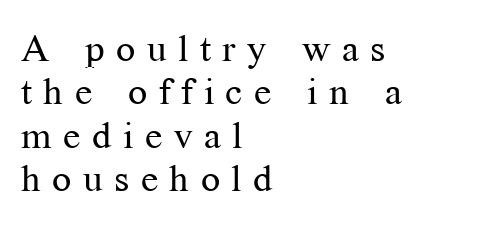
The image shows 38 px regular-weight serif type, upright; set left-aligned, tight line spacing (1.14x), unusually wide letter spacing (+0.3 em), not underlined; medium stroke contrast and a medium x-height.
